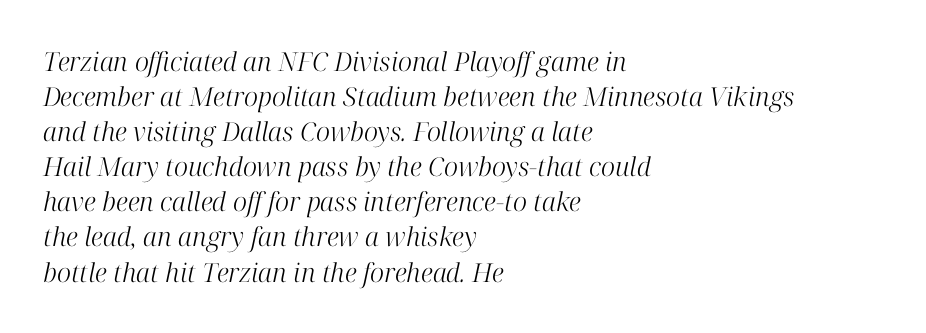
{"italic": "yes", "lean": "right", "slant_degrees": 12, "bold": "no", "underline": "no", "align": "left", "line_spacing": "normal", "line_spacing_ratio": 1.35, "letter_spacing": "normal", "letter_spacing_em": 0.0, "glyph_px": 26}
